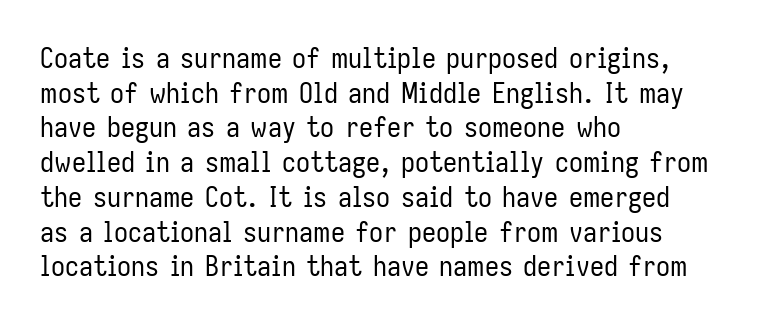
Anything drawn beneath the words? Only blank space. Note the varied advance widths — an 'i' is clearly narrower than an 'm'. Counters stay open thanks to moderate or lighter strokes. The type family on display is of the sans-serif kind.
